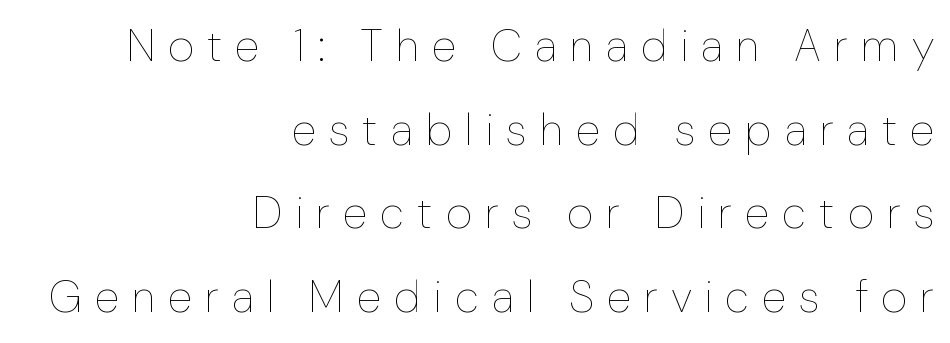
Q: Is the text bold? A: No.
Q: Is the text italic (slanted)? A: No, it is upright.
Q: Is the text underlined? A: No.
Q: How is the paragraph aligned? A: Right-aligned.
Q: Is the spacing between letters normal or unusually wide? A: Unusually wide.
Q: Width (condensed, normal, or wide)? A: Normal.
Q: Stroke contrast? A: Low.
Q: x-height? A: Medium.
Q: Monospaced? A: No.
